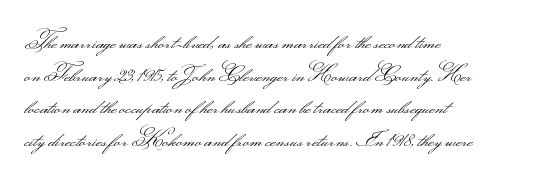
{"bold": "no", "underline": "no", "align": "left", "line_spacing": "normal", "line_spacing_ratio": 1.55, "letter_spacing": "normal", "letter_spacing_em": 0.0, "glyph_px": 21}
